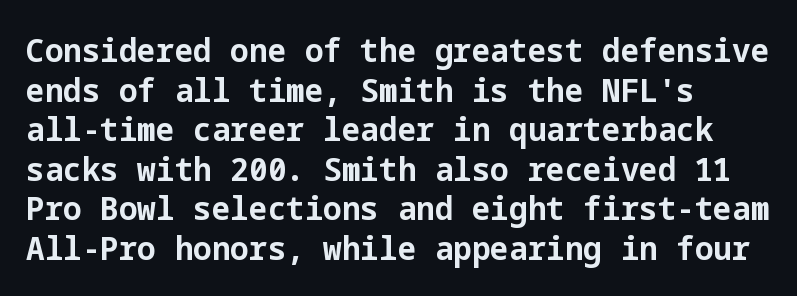
The letters sit at their default tracking, neither squeezed nor spread. Stroke thickness is high; the sample reads as a true bold. The letters carry no serifs — their stems end cleanly without finishing strokes. No italicization has been applied; the sample stays upright. The words here are not underlined.
